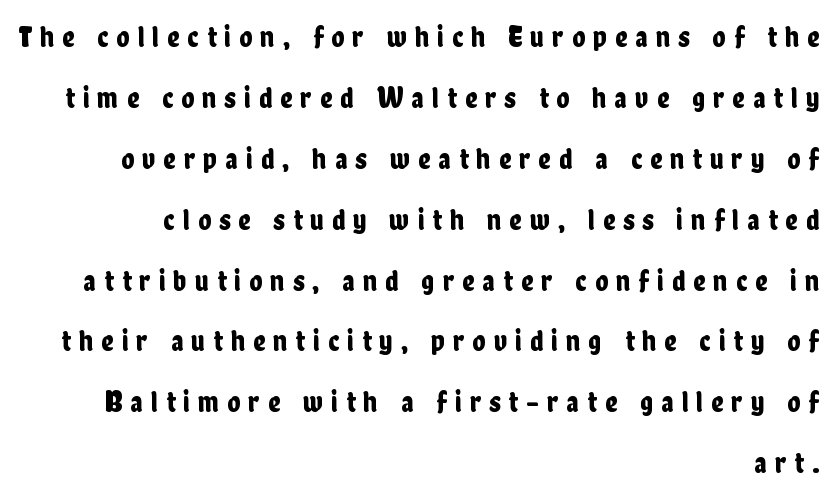
Q: Is the text italic (slanted)? A: No, it is upright.
Q: Is the typeface a serif or a sans-serif typeface? A: Sans-serif.
Q: Is the text underlined? A: No.
Q: How is the paragraph aligned? A: Right-aligned.
Q: Is the spacing between letters normal or unusually wide? A: Unusually wide.
Q: Is the spacing between lines tight, normal or loose? A: Loose.
Q: Width (condensed, normal, or wide)? A: Condensed.
Q: Stroke contrast? A: Low.
Q: x-height? A: Medium.
Q: Monospaced? A: No.
